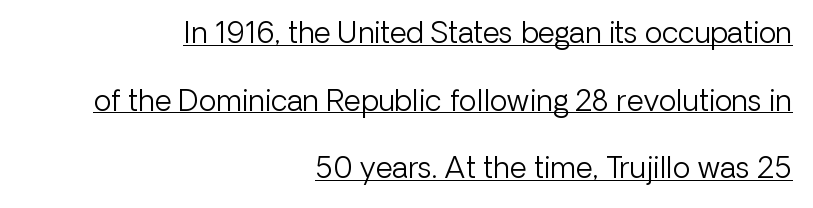
The image shows 29 px light sans-serif type, upright; set right-aligned, loose line spacing (2.33x), normal letter spacing, underlined; low stroke contrast and a medium x-height.
